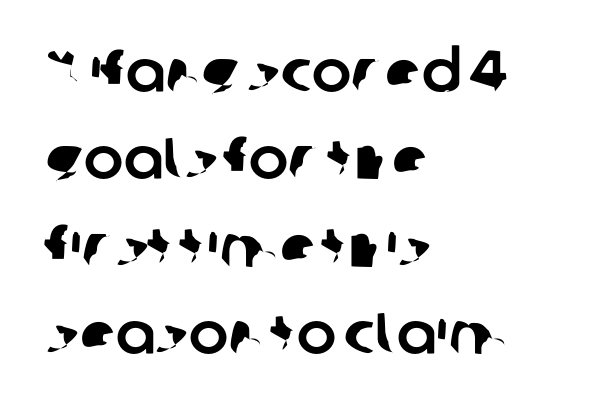
{"serif": "no", "width": "normal", "stroke_contrast": "low", "x_height": "medium", "monospaced": "no", "underline": "no", "align": "left", "line_spacing": "normal", "line_spacing_ratio": 1.48, "letter_spacing": "normal", "letter_spacing_em": 0.0, "glyph_px": 59}
